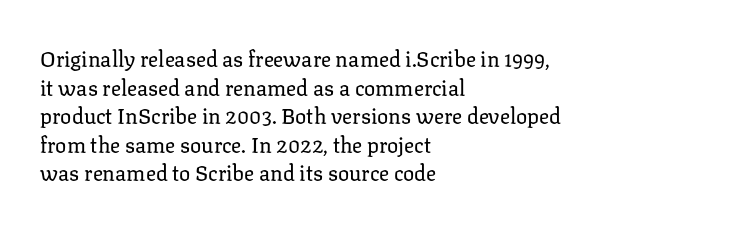
Q: Is the text bold? A: No.
Q: Is the text italic (slanted)? A: No, it is upright.
Q: Is the text underlined? A: No.
Q: How is the paragraph aligned? A: Left-aligned.
Q: Is the spacing between letters normal or unusually wide? A: Normal.
Q: Is the spacing between lines tight, normal or loose? A: Normal.
